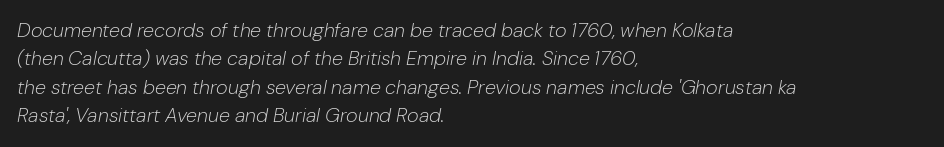
The image shows 20 px text type, italic (leaning right); set left-aligned, normal line spacing (1.42x), normal letter spacing, not underlined.
